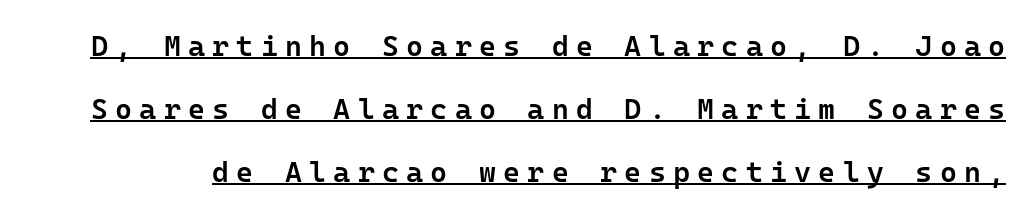
Q: Is the text bold? A: Semi-bold.
Q: Is the text italic (slanted)? A: No, it is upright.
Q: Is the typeface a serif or a sans-serif typeface? A: Sans-serif.
Q: Is the text underlined? A: Yes.
Q: Is the spacing between letters normal or unusually wide? A: Unusually wide.
Q: Is the spacing between lines tight, normal or loose? A: Loose.
Q: Width (condensed, normal, or wide)? A: Normal.
Q: Stroke contrast? A: Low.
Q: x-height? A: Medium.
Q: Monospaced? A: Yes.
